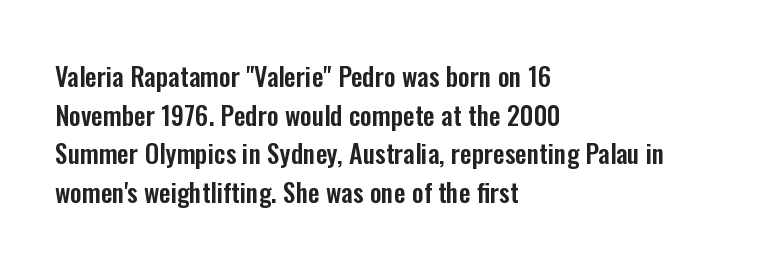
Q: Is the text italic (slanted)? A: No, it is upright.
Q: Is the text underlined? A: No.
Q: How is the paragraph aligned? A: Left-aligned.
Q: Is the spacing between letters normal or unusually wide? A: Normal.
Q: Is the spacing between lines tight, normal or loose? A: Normal.
